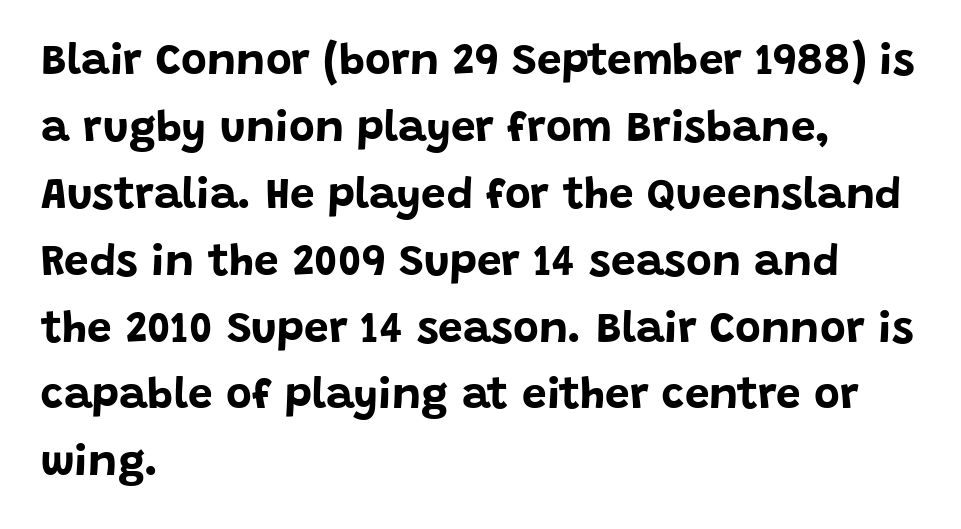
{"serif": "no", "italic": "no", "bold": "yes", "weight": "bold", "width": "normal", "stroke_contrast": "low", "x_height": "large", "monospaced": "no", "underline": "no", "align": "left", "line_spacing": "normal", "line_spacing_ratio": 1.52, "letter_spacing": "normal", "letter_spacing_em": 0.0, "glyph_px": 44}
